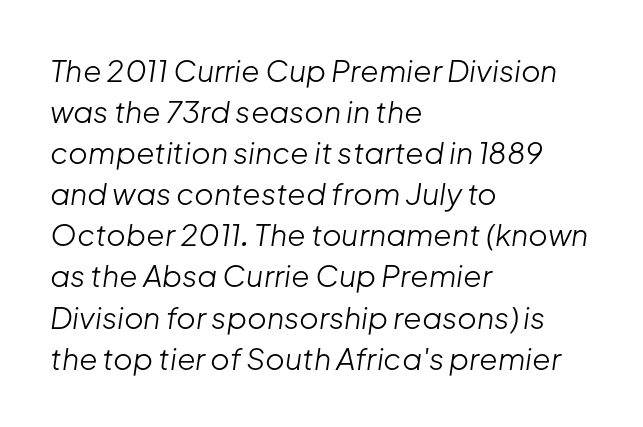
Q: Is the text bold? A: No.
Q: Is the text italic (slanted)? A: Yes, it leans right by about 8 degrees.
Q: Is the text underlined? A: No.
Q: How is the paragraph aligned? A: Left-aligned.
Q: Is the spacing between letters normal or unusually wide? A: Normal.
Q: Is the spacing between lines tight, normal or loose? A: Normal.
Q: Width (condensed, normal, or wide)? A: Normal.
Q: Stroke contrast? A: Low.
Q: x-height? A: Medium.
Q: Monospaced? A: No.
